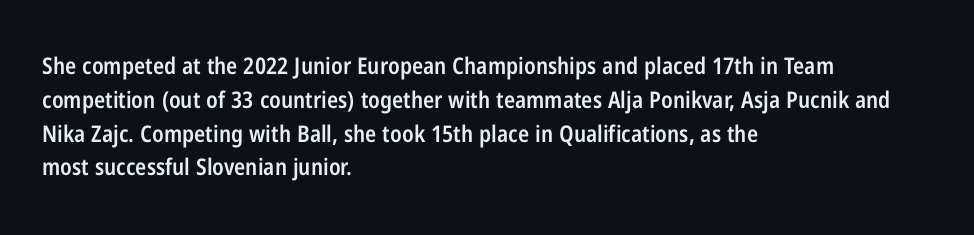
The image shows 23 px text type, upright; set left-aligned, normal line spacing (1.47x), normal letter spacing, not underlined.
